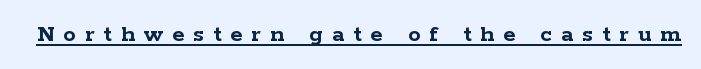
Typesetter's note: full bold, strokes at maximum text heaviness. The rendering uses the underline text-decoration. This rendering widens character spacing well past its baseline value. Notice how the stems are strictly vertical — no italics here.
